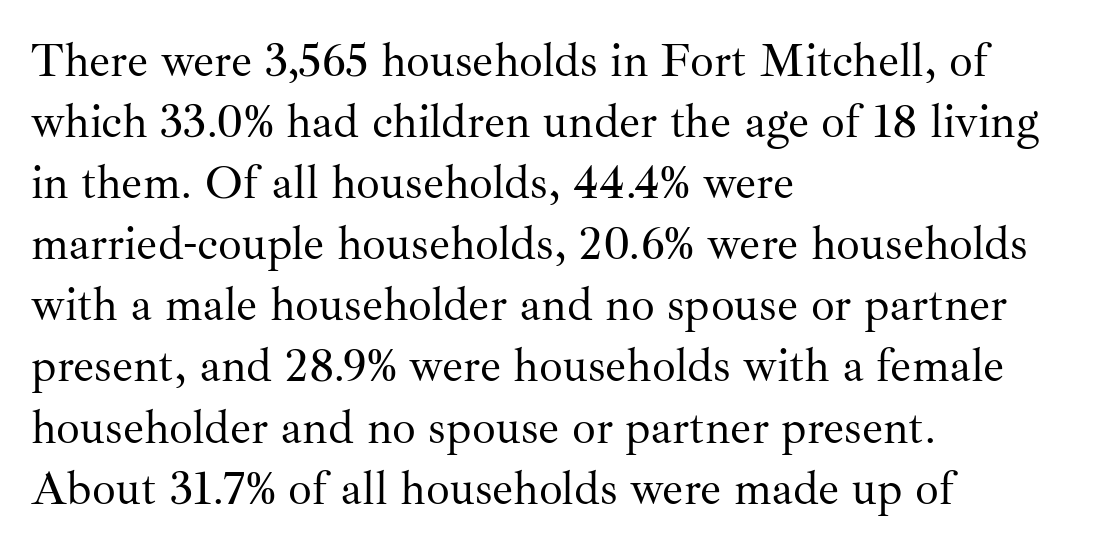
Think of a printed novel: that variable character pitch is what you see here. No italicization has been applied; the sample stays upright. The glyphs are unaccompanied by any horizontal stroke below them. The face looks like a standard text weight, possibly lighter.
